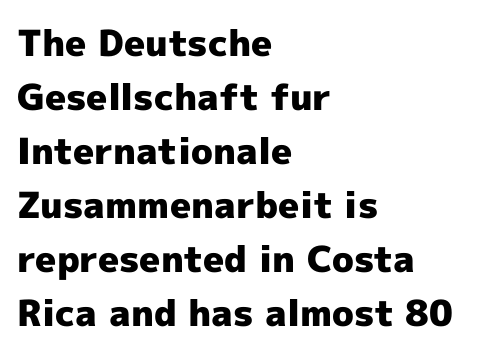
Q: Is the text bold? A: Yes.
Q: Is the text italic (slanted)? A: No, it is upright.
Q: Is the typeface a serif or a sans-serif typeface? A: Sans-serif.
Q: Is the text underlined? A: No.
Q: How is the paragraph aligned? A: Left-aligned.
Q: Is the spacing between letters normal or unusually wide? A: Normal.
Q: Is the spacing between lines tight, normal or loose? A: Normal.
Q: Width (condensed, normal, or wide)? A: Normal.
Q: x-height? A: Medium.
Q: Monospaced? A: No.
